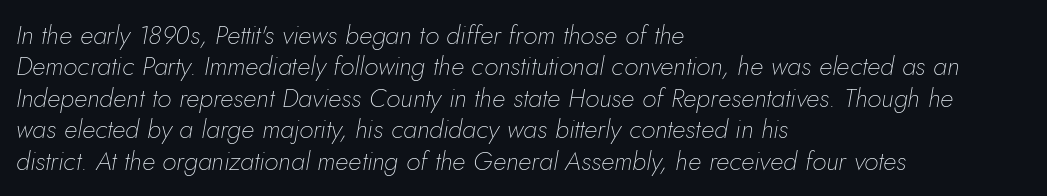
{"italic": "yes", "lean": "right", "slant_degrees": 5, "bold": "no", "underline": "no", "align": "left", "line_spacing_ratio": 1.21, "letter_spacing": "normal", "letter_spacing_em": 0.0, "glyph_px": 26}
